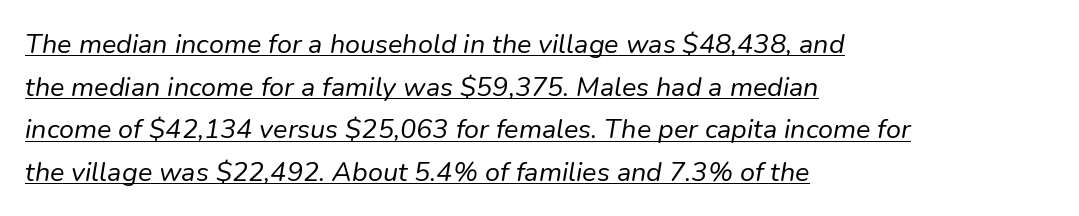
The rendering uses a moderate line-height, typical for paragraphs. Ink coverage per letter is moderate at most. The text block is weighted toward the left margin, trailing off unevenly rightward. Words appear dense and cohesive because spacing is normal. Underlined type.
